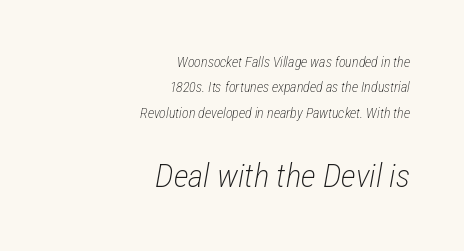
{"italic": "yes", "lean": "right", "slant_degrees": 12, "bold": "no", "weight": "light", "width": "condensed", "stroke_contrast": "low", "x_height": "medium", "monospaced": "no", "underline": "no", "align": "right", "line_spacing_ratio": 1.81, "letter_spacing": "normal", "letter_spacing_em": 0.0, "larger_block": "second", "size_ratio": 2.36, "glyph_px": 33}
